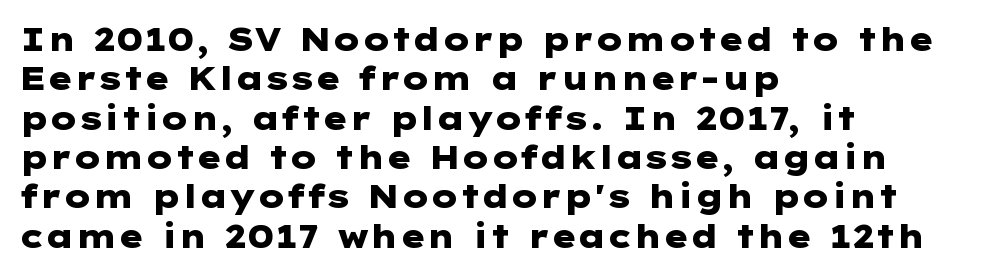
{"serif": "no", "italic": "no", "bold": "yes", "weight": "heavy", "width": "wide", "stroke_contrast": "low", "x_height": "medium", "underline": "no", "align": "left", "line_spacing_ratio": 1.23, "letter_spacing": "normal", "letter_spacing_em": 0.0, "glyph_px": 32}
